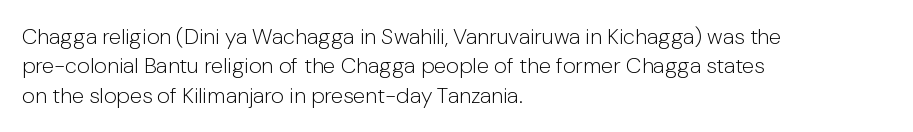
The image shows 22 px text type, upright; set left-aligned, normal line spacing (1.33x), normal letter spacing, not underlined.
